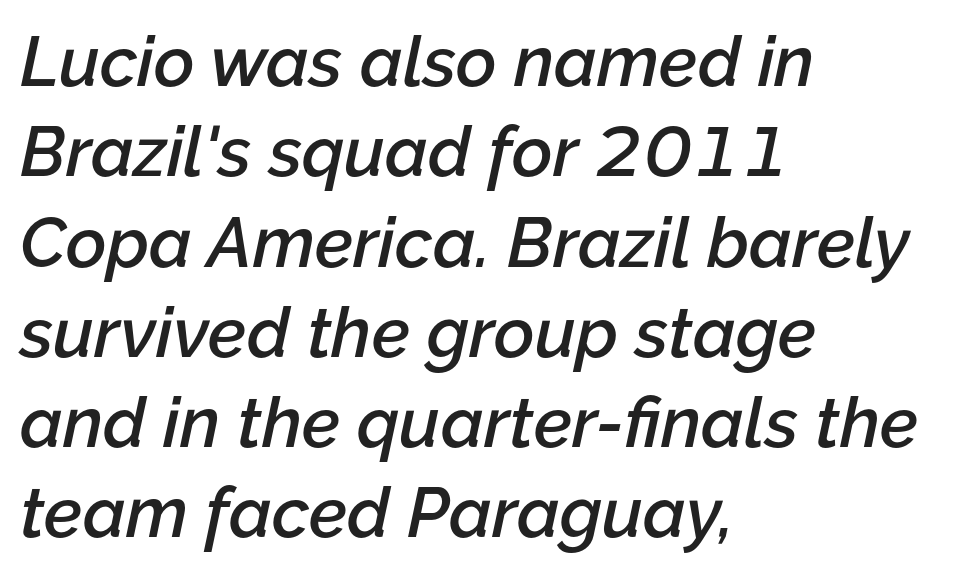
Which margin do the lines hug? The left one — the right edge is uneven. Successive baselines arrive at the customary interval. Words float on clear page, feet unadorned. The characters look somewhat weighty, a semibold short of true bold. Varying glyph widths throughout — classic text-font behaviour.
